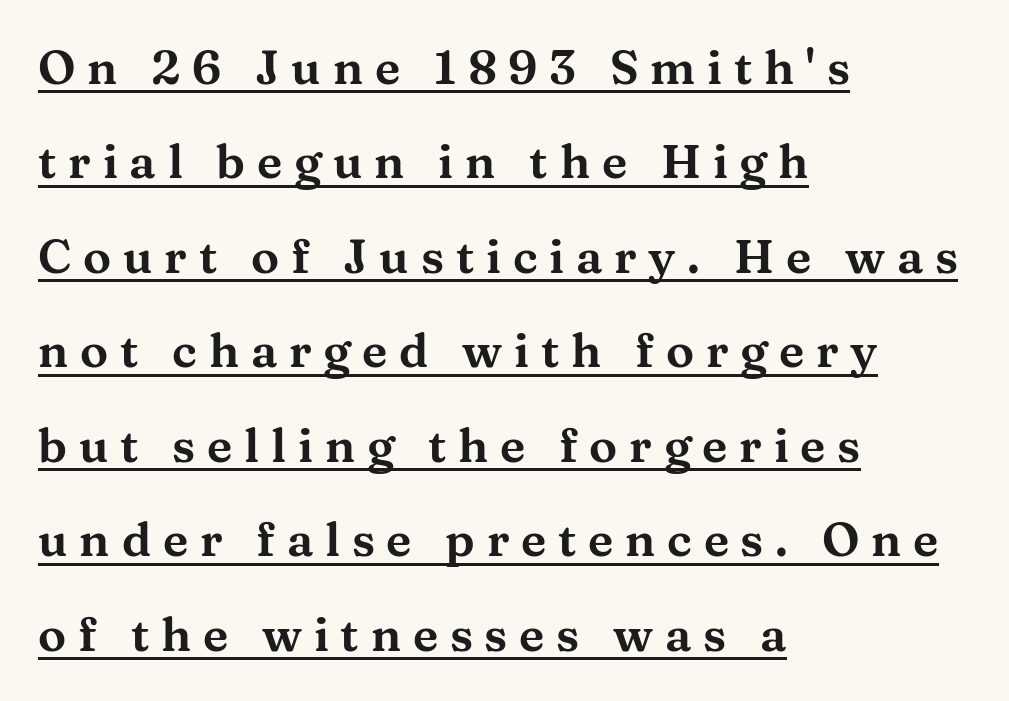
{"serif": "yes", "italic": "no", "width": "wide", "stroke_contrast": "medium", "x_height": "medium", "monospaced": "no", "underline": "yes", "align": "left", "line_spacing": "loose", "line_spacing_ratio": 2.01, "letter_spacing": "wide", "letter_spacing_em": 0.25, "glyph_px": 47}
